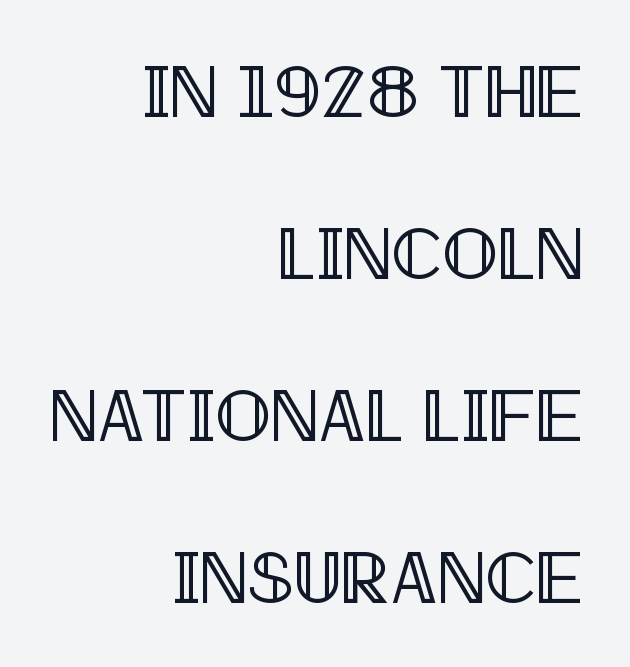
The image shows 74 px condensed type, upright; set right-aligned, loose line spacing (2.19x), normal letter spacing, not underlined; a large x-height.
